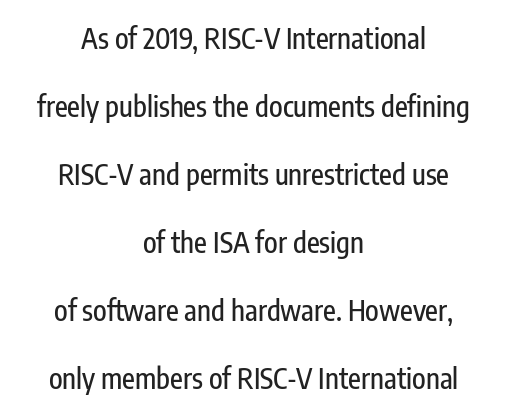
Examine the stroke ends and you'll find no serifs. A typesetter would call this proportional, since set widths differ per character. The type sits square on the baseline with zero lean. The vertical gap from one line to the next is large. Spacing between characters is what you'd get straight out of the box. Letters rest on an invisible, unmarked baseline.
